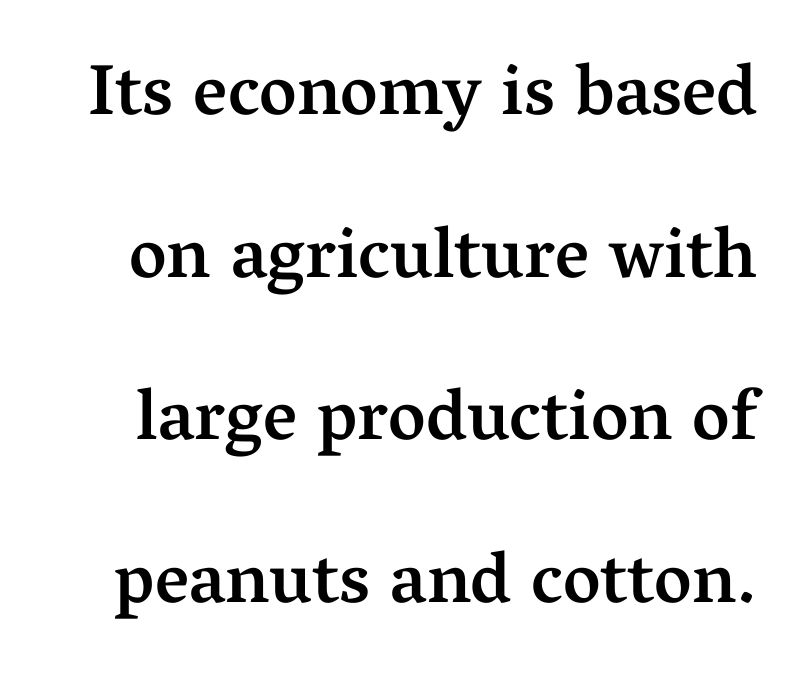
{"serif": "yes", "italic": "no", "bold": "semi", "weight": "semibold", "width": "normal", "stroke_contrast": "medium", "x_height": "medium", "monospaced": "no", "underline": "no", "line_spacing": "loose", "line_spacing_ratio": 2.26, "letter_spacing": "normal", "letter_spacing_em": 0.0, "glyph_px": 72}
